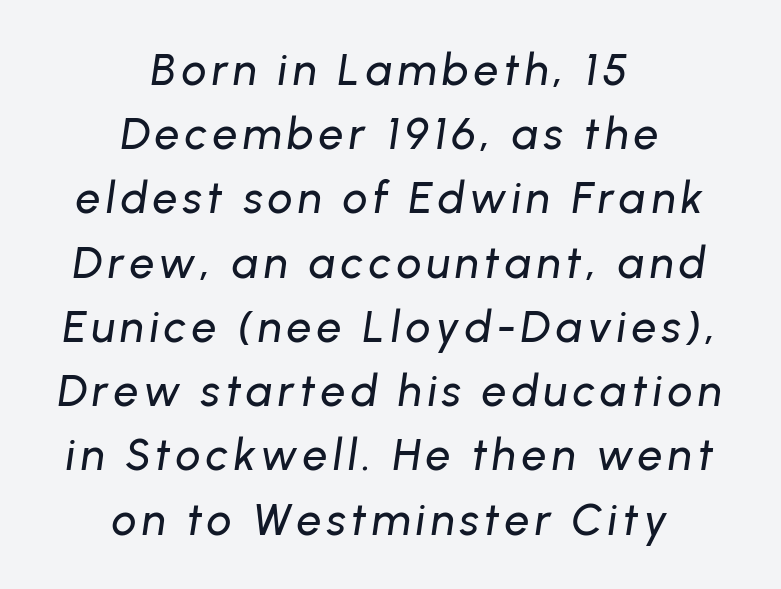
Q: Is the text italic (slanted)? A: Yes, it leans right by about 8 degrees.
Q: Is the text underlined? A: No.
Q: How is the paragraph aligned? A: Centered.
Q: Is the spacing between lines tight, normal or loose? A: Normal.
Q: Width (condensed, normal, or wide)? A: Normal.
Q: Stroke contrast? A: Low.
Q: x-height? A: Medium.
Q: Monospaced? A: No.
